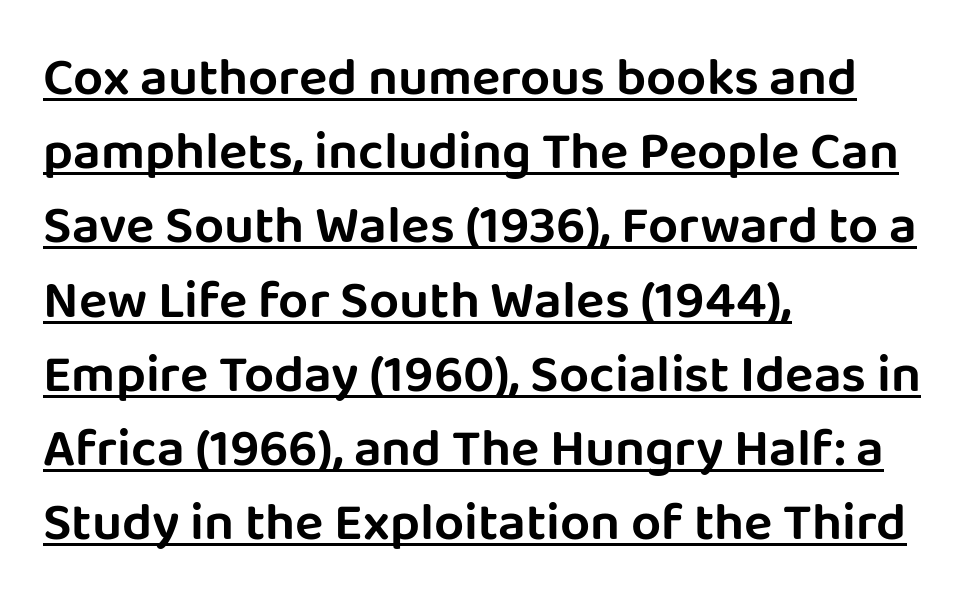
Q: Is the text italic (slanted)? A: No, it is upright.
Q: Is the typeface a serif or a sans-serif typeface? A: Sans-serif.
Q: Is the text underlined? A: Yes.
Q: How is the paragraph aligned? A: Left-aligned.
Q: Is the spacing between letters normal or unusually wide? A: Normal.
Q: Is the spacing between lines tight, normal or loose? A: Normal.
Q: Width (condensed, normal, or wide)? A: Normal.
Q: Stroke contrast? A: Low.
Q: x-height? A: Large.
Q: Monospaced? A: No.
